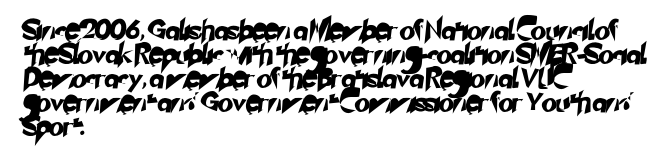
{"underline": "no", "align": "left", "line_spacing_ratio": 1.2, "letter_spacing": "normal", "letter_spacing_em": 0.0, "glyph_px": 20}
